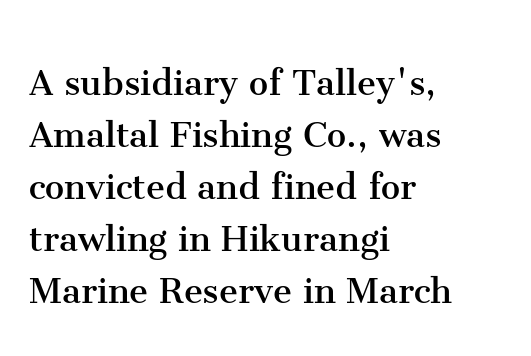
{"serif": "yes", "italic": "no", "bold": "no", "weight": "regular", "width": "normal", "stroke_contrast": "medium", "x_height": "medium", "monospaced": "no", "underline": "no", "align": "left", "line_spacing_ratio": 1.21, "letter_spacing": "normal", "letter_spacing_em": 0.0, "glyph_px": 43}
